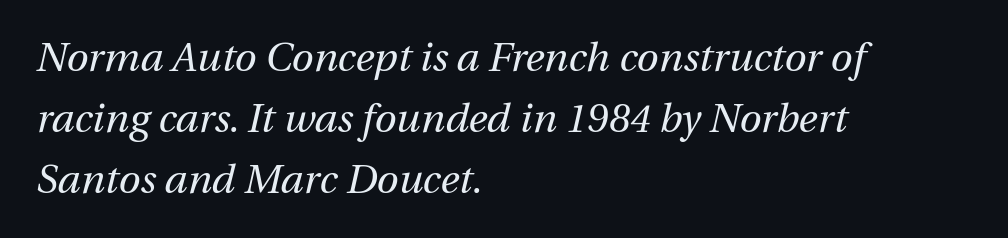
Q: Is the text bold? A: No.
Q: Is the text italic (slanted)? A: Yes, it leans right by about 12 degrees.
Q: Is the text underlined? A: No.
Q: How is the paragraph aligned? A: Left-aligned.
Q: Is the spacing between letters normal or unusually wide? A: Normal.
Q: Is the spacing between lines tight, normal or loose? A: Normal.
Q: Width (condensed, normal, or wide)? A: Normal.
Q: Stroke contrast? A: Medium.
Q: x-height? A: Medium.
Q: Monospaced? A: No.
